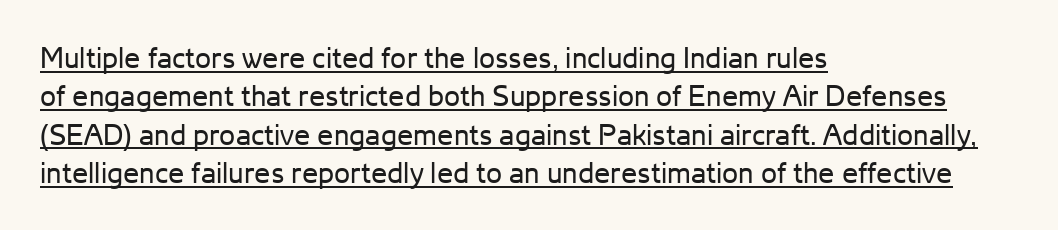
{"serif": "no", "italic": "no", "bold": "no", "weight": "regular", "width": "normal", "stroke_contrast": "low", "x_height": "medium", "monospaced": "no", "underline": "yes", "align": "left", "line_spacing": "normal", "line_spacing_ratio": 1.32, "letter_spacing": "normal", "letter_spacing_em": 0.0, "glyph_px": 29}
